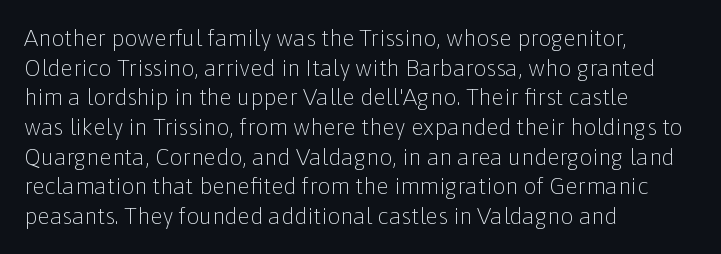
The lines sit at an ordinary, default distance from one another. The rag falls on the right side of this text block. The characters are drawn with everyday or finer stroke widths. Descender tails drop into unmarked territory.
